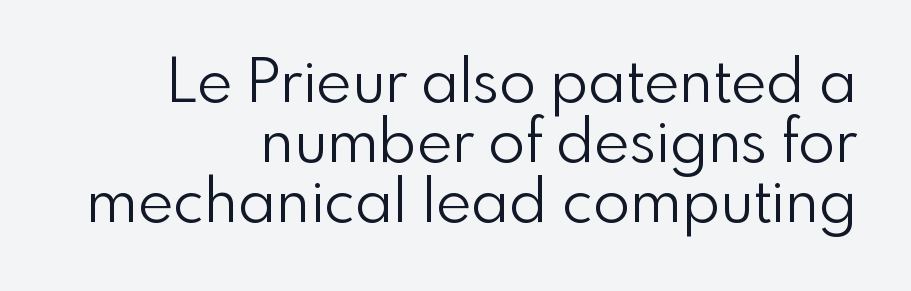
Q: Is the text bold? A: No.
Q: Is the text italic (slanted)? A: No, it is upright.
Q: Is the typeface a serif or a sans-serif typeface? A: Sans-serif.
Q: Is the text underlined? A: No.
Q: How is the paragraph aligned? A: Right-aligned.
Q: Is the spacing between letters normal or unusually wide? A: Normal.
Q: Is the spacing between lines tight, normal or loose? A: Tight.
Q: Width (condensed, normal, or wide)? A: Normal.
Q: Stroke contrast? A: Low.
Q: x-height? A: Small.
Q: Monospaced? A: No.
